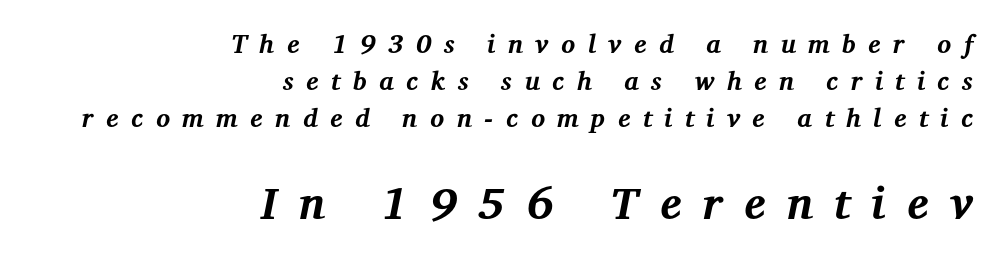
The image shows 45 px bold serif type, italic (leaning right); set right-aligned, normal line spacing (1.42x), unusually wide letter spacing (+0.48 em), not underlined; the second (bottom) block is 1.73x larger; medium stroke contrast and a medium x-height.
